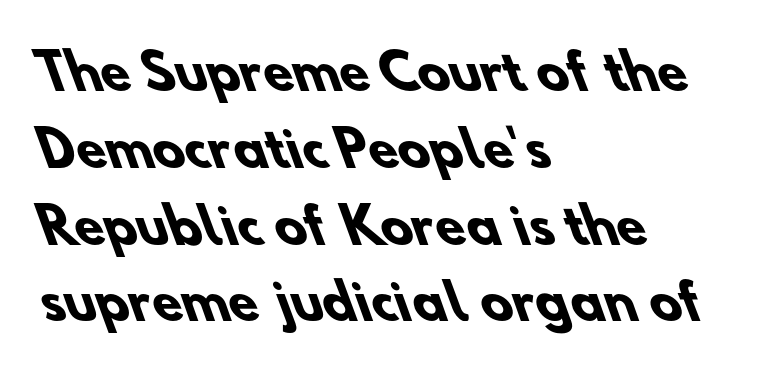
The image shows 48 px heavy sans-serif type; set left-aligned, normal line spacing (1.6x), normal letter spacing, not underlined; low stroke contrast and a small x-height.
